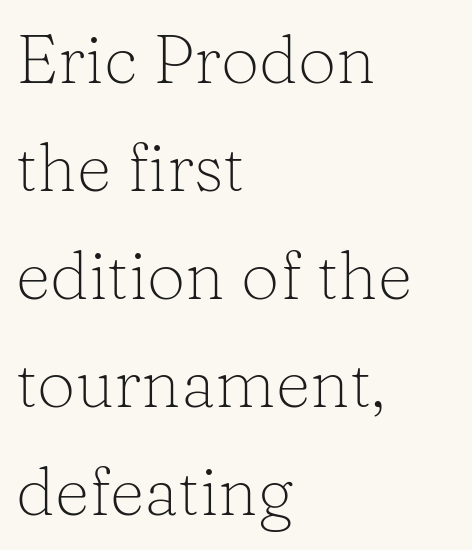
The image shows 68 px light serif type, upright; set left-aligned, normal line spacing (1.59x), normal letter spacing, not underlined; low stroke contrast and a medium x-height.
